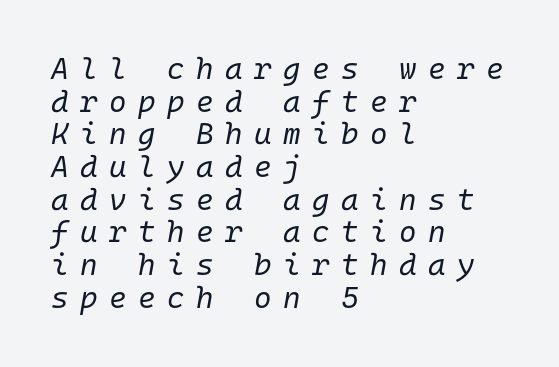
One glance says dense: line gaps are narrower than usual. Bare-footed words on every line. What stands out about the letter spacing? Its width — letters are far apart. This is not heavy type; no bold has been used.
